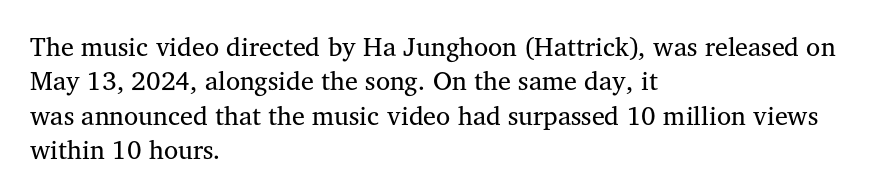
Q: Is the text bold? A: No.
Q: Is the text italic (slanted)? A: No, it is upright.
Q: Is the text underlined? A: No.
Q: How is the paragraph aligned? A: Left-aligned.
Q: Is the spacing between letters normal or unusually wide? A: Normal.
Q: Is the spacing between lines tight, normal or loose? A: Normal.
